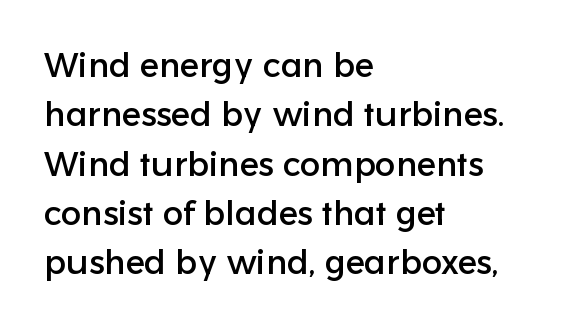
{"serif": "no", "italic": "no", "width": "normal", "stroke_contrast": "low", "x_height": "medium", "monospaced": "no", "underline": "no", "align": "left", "line_spacing": "normal", "line_spacing_ratio": 1.45, "letter_spacing": "normal", "letter_spacing_em": 0.0, "glyph_px": 34}
